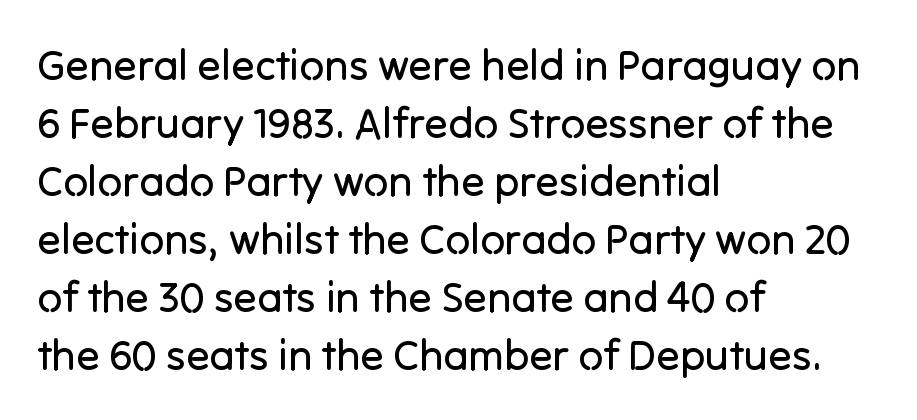
The image shows 43 px regular-weight sans-serif type, upright; set left-aligned, normal line spacing (1.35x), normal letter spacing, not underlined; low stroke contrast and a medium x-height.
